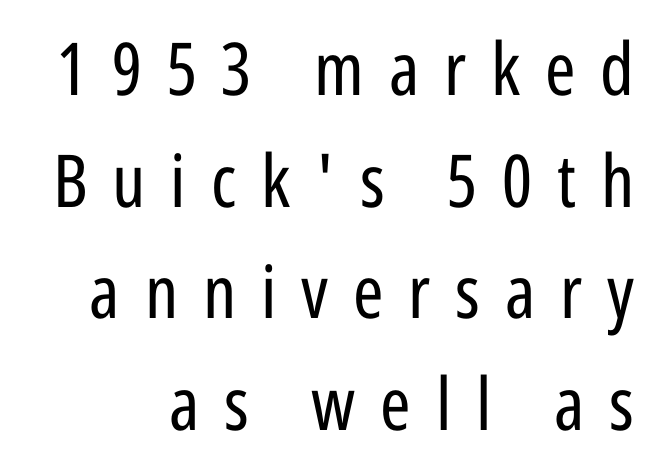
Examine the stroke ends and you'll find no serifs. The baseline area is clear. The rendering uses natural spacing where letterforms have individual widths. Stems here are at most as thick as an everyday book face.
